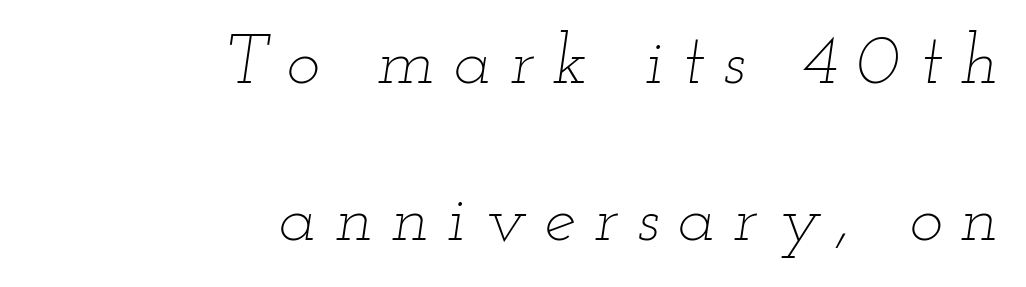
{"italic": "yes", "lean": "right", "slant_degrees": 12, "bold": "no", "weight": "thin", "width": "wide", "stroke_contrast": "low", "x_height": "small", "monospaced": "no", "underline": "no", "align": "right", "line_spacing": "loose", "line_spacing_ratio": 2.21, "letter_spacing": "wide", "letter_spacing_em": 0.26, "glyph_px": 71}
